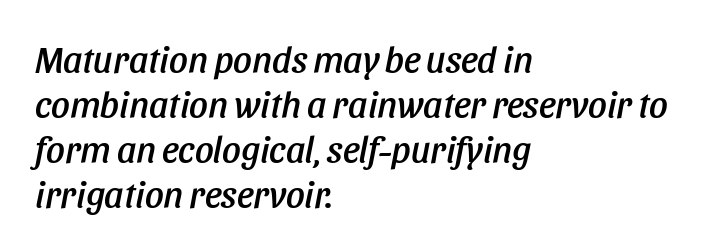
Q: Is the text italic (slanted)? A: Yes, it leans right by about 11 degrees.
Q: Is the text underlined? A: No.
Q: How is the paragraph aligned? A: Left-aligned.
Q: Is the spacing between letters normal or unusually wide? A: Normal.
Q: Width (condensed, normal, or wide)? A: Condensed.
Q: Stroke contrast? A: Low.
Q: x-height? A: Large.
Q: Monospaced? A: No.
